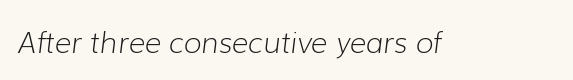
Q: Is the text bold? A: No.
Q: Is the text italic (slanted)? A: Yes, it leans right by about 7 degrees.
Q: Is the text underlined? A: No.
Q: Is the spacing between letters normal or unusually wide? A: Normal.
Q: Width (condensed, normal, or wide)? A: Normal.
Q: Stroke contrast? A: Low.
Q: x-height? A: Medium.
Q: Monospaced? A: No.
